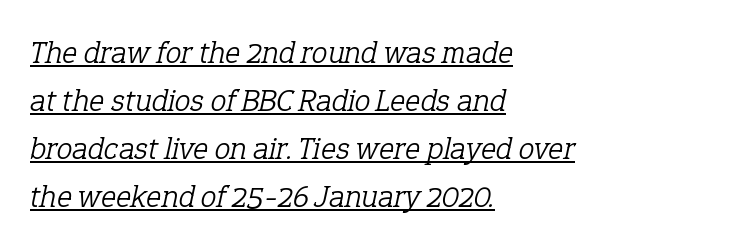
Q: Is the text bold? A: No.
Q: Is the text italic (slanted)? A: Yes, it leans right by about 12 degrees.
Q: Is the typeface a serif or a sans-serif typeface? A: Serif.
Q: Is the text underlined? A: Yes.
Q: How is the paragraph aligned? A: Left-aligned.
Q: Is the spacing between letters normal or unusually wide? A: Normal.
Q: Is the spacing between lines tight, normal or loose? A: Normal.
Q: Width (condensed, normal, or wide)? A: Normal.
Q: Stroke contrast? A: Low.
Q: x-height? A: Medium.
Q: Monospaced? A: No.
